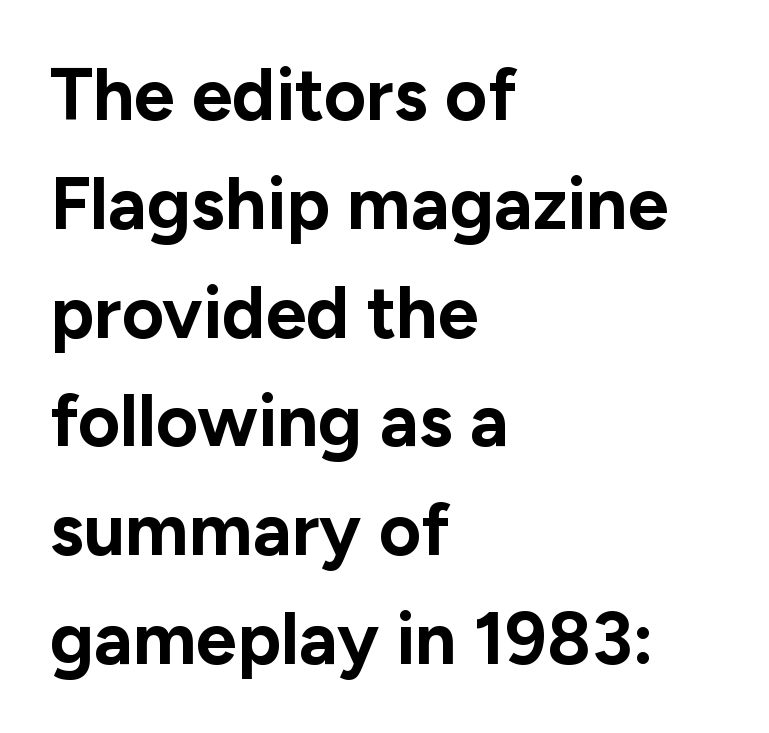
{"serif": "no", "italic": "no", "bold": "yes", "weight": "bold", "width": "normal", "stroke_contrast": "low", "x_height": "medium", "monospaced": "no", "underline": "no", "align": "left", "line_spacing": "normal", "line_spacing_ratio": 1.49, "letter_spacing": "normal", "letter_spacing_em": 0.0, "glyph_px": 73}
